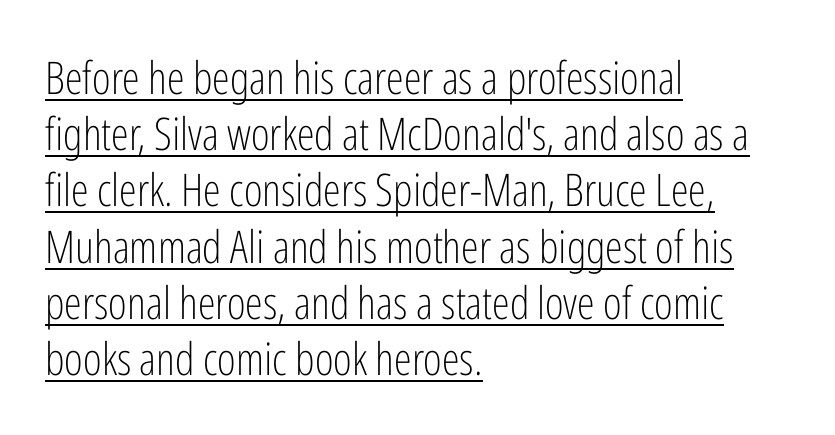
The image shows 45 px light, condensed sans-serif type, upright; set left-aligned, normal line spacing (1.25x), normal letter spacing, underlined; low stroke contrast and a medium x-height.
